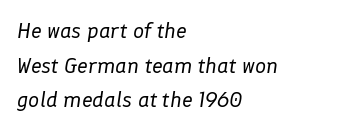
The image shows 22 px text type, italic (leaning right); set left-aligned, normal line spacing (1.57x), normal letter spacing, not underlined.
